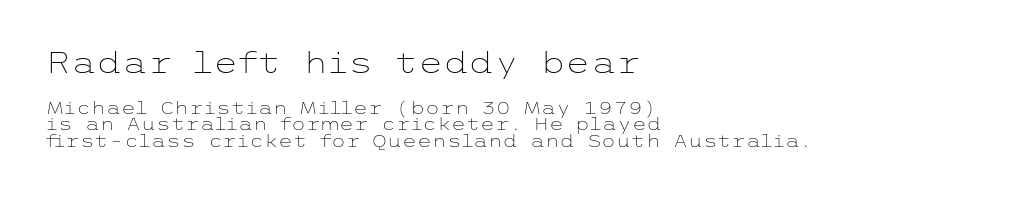
{"serif": "no", "italic": "no", "bold": "no", "weight": "light", "width": "wide", "stroke_contrast": "low", "x_height": "medium", "underline": "no", "align": "left", "line_spacing": "tight", "line_spacing_ratio": 0.98, "letter_spacing": "normal", "letter_spacing_em": 0.0, "larger_block": "first", "size_ratio": 1.71, "glyph_px": 29}
